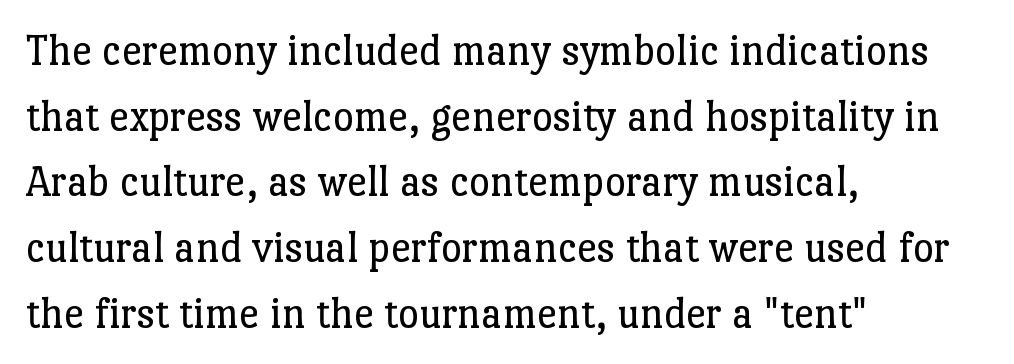
Think of a printed novel: that variable character pitch is what you see here. Style check: upright. Has an underline been added? It has not. This is not heavy type; no bold has been used. Old-style or modern, the face here clearly has serifs. Does the leading feel generous? No, just average.
